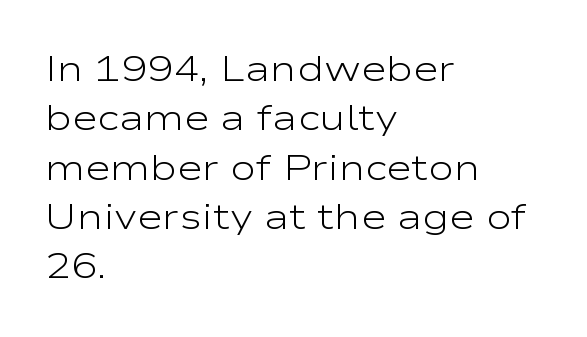
Stems and bowls with no extra thickness — not bold. The designer left line spacing at the default. These lines were composed using upright roman letters. This sample uses plain, unmodified letter spacing.
